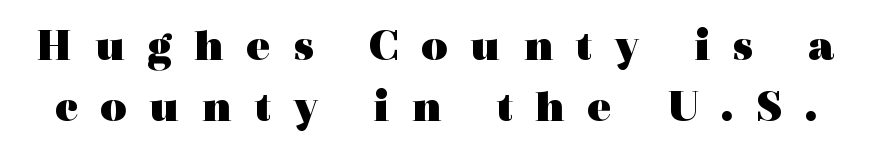
The image shows 46 px heavy, wide serif type, upright; set normal line spacing (1.33x), unusually wide letter spacing (+0.48 em), not underlined; a medium x-height.
